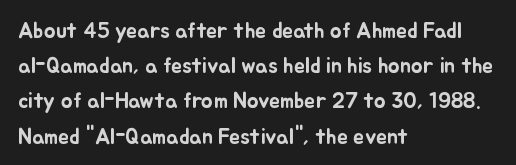
Q: Is the text italic (slanted)? A: No, it is upright.
Q: Is the text underlined? A: No.
Q: How is the paragraph aligned? A: Left-aligned.
Q: Is the spacing between letters normal or unusually wide? A: Normal.
Q: Is the spacing between lines tight, normal or loose? A: Normal.
